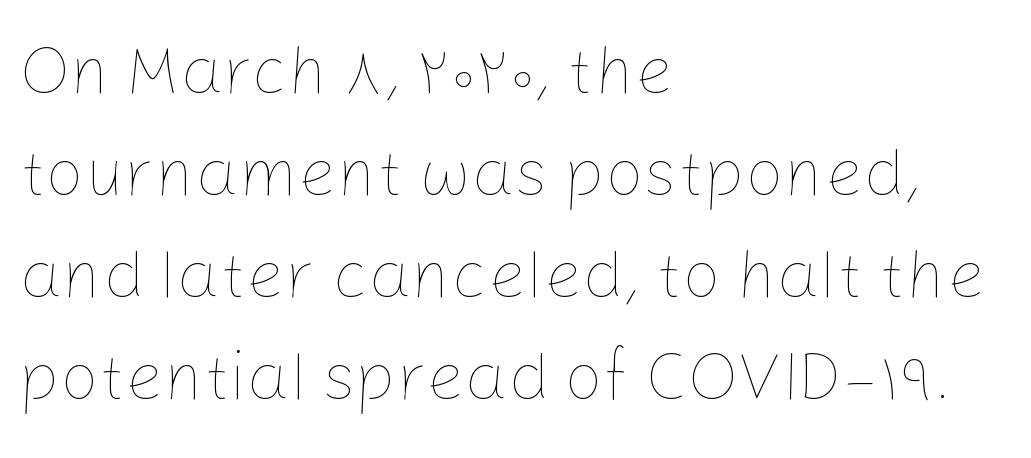
The image shows 68 px thin type, upright; set left-aligned, normal line spacing (1.5x), normal letter spacing, not underlined; low stroke contrast and a medium x-height.
